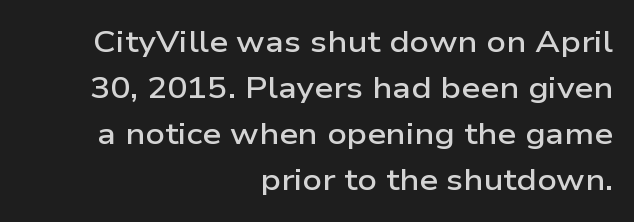
The letters stand upright; this is a roman face. Leading: standard. Teacher's note: observe the even right margin — that is flush-right alignment. Spacing verdict: proportional, widths tailored to each character.
